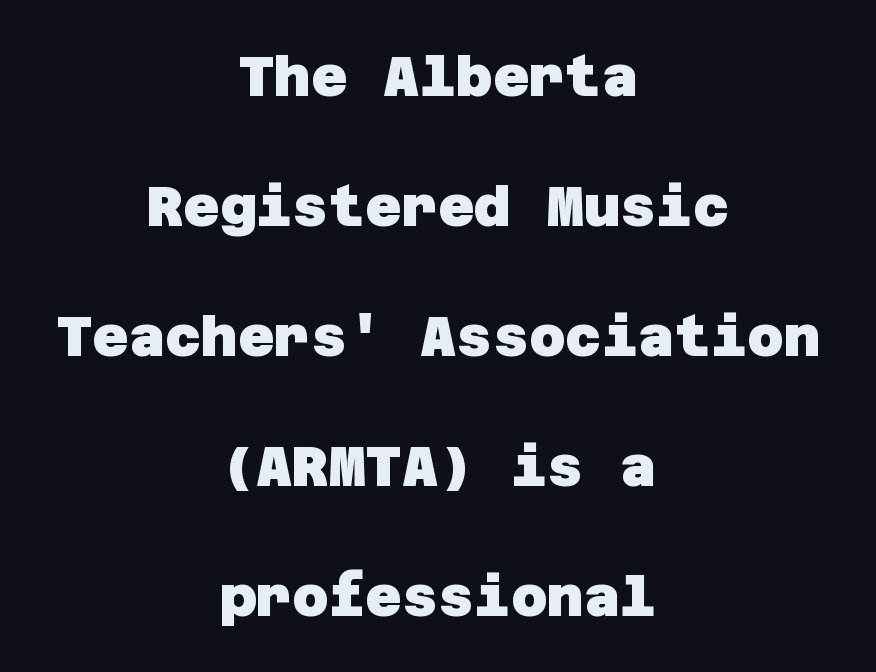
Are there feet on the stems? There aren't — it's a sans. Only glyphs here, with clear space below each row. Default kerning and tracking; the words read as compact shapes. In CSS terms this would be text-align: center. Does the weight exceed regular? Yes, all the way to bold.
